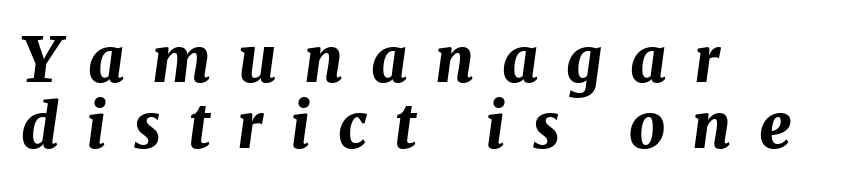
Q: Is the text bold? A: Yes.
Q: Is the text italic (slanted)? A: Yes, it leans right by about 7 degrees.
Q: Is the text underlined? A: No.
Q: How is the paragraph aligned? A: Left-aligned.
Q: Is the spacing between letters normal or unusually wide? A: Unusually wide.
Q: Is the spacing between lines tight, normal or loose? A: Tight.
Q: Width (condensed, normal, or wide)? A: Normal.
Q: Stroke contrast? A: Medium.
Q: x-height? A: Medium.
Q: Monospaced? A: No.
